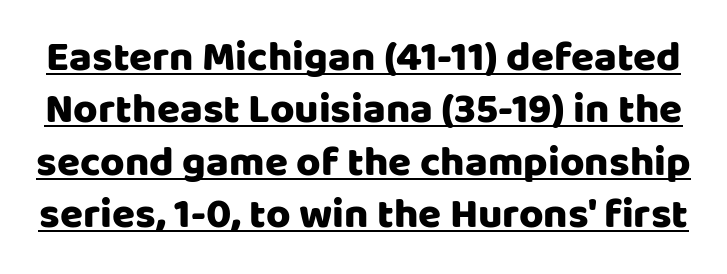
{"serif": "no", "italic": "no", "width": "normal", "stroke_contrast": "low", "x_height": "large", "monospaced": "no", "underline": "yes", "line_spacing": "normal", "line_spacing_ratio": 1.25, "letter_spacing": "normal", "letter_spacing_em": 0.0, "glyph_px": 42}
